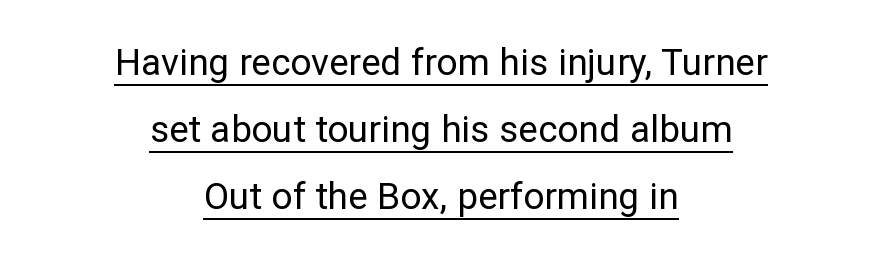
Heaviness? Minimal to ordinary, like unemphasized prose. Tracking value appears to be zero — textbook default spacing. Ascenders rise straight up at ninety degrees. The typesetter has applied underlining to the passage shown.
